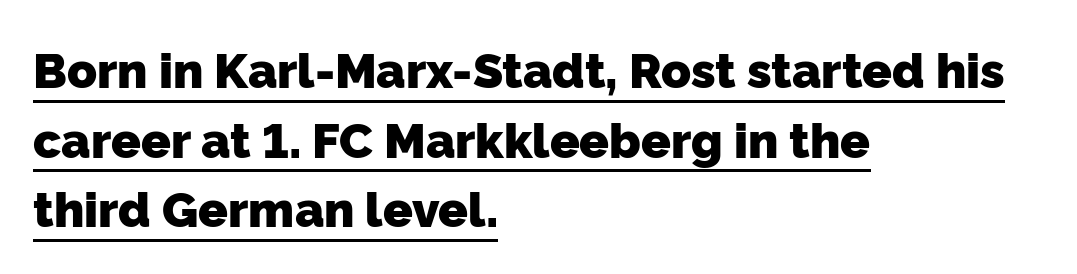
Q: Is the text bold? A: Yes.
Q: Is the typeface a serif or a sans-serif typeface? A: Sans-serif.
Q: Is the text underlined? A: Yes.
Q: How is the paragraph aligned? A: Left-aligned.
Q: Is the spacing between letters normal or unusually wide? A: Normal.
Q: Is the spacing between lines tight, normal or loose? A: Normal.
Q: Width (condensed, normal, or wide)? A: Normal.
Q: Stroke contrast? A: Low.
Q: x-height? A: Medium.
Q: Monospaced? A: No.
